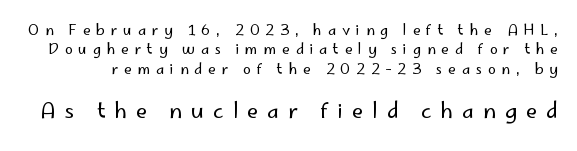
{"italic": "no", "bold": "no", "underline": "no", "line_spacing": "normal", "line_spacing_ratio": 1.38, "letter_spacing": "wide", "letter_spacing_em": 0.42, "larger_block": "second", "size_ratio": 1.5, "glyph_px": 21}
